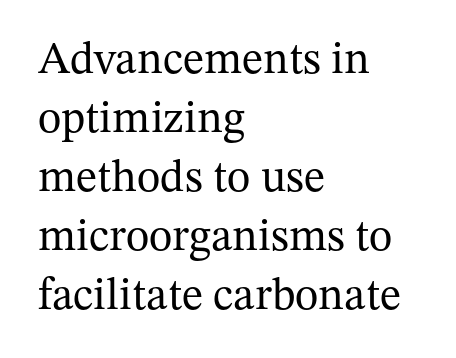
There is no visible air inserted between adjacent glyphs. The type sits square on the baseline with zero lean. Font category for this specimen: serif. A normal amount of white space separates one row of letters from the next. The area under the type is left untouched.
